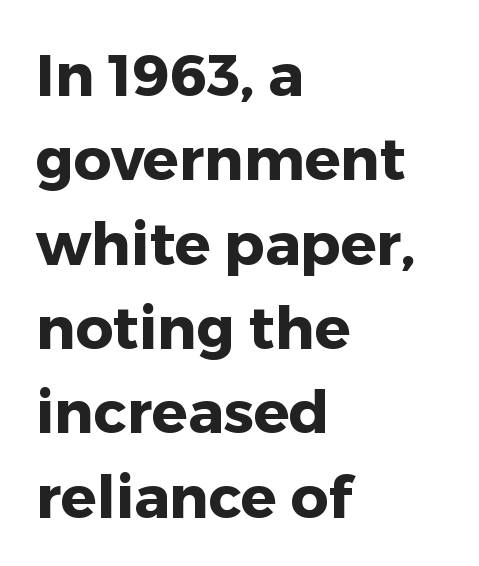
Proportional: the letters do not fall into vertical columns. The space directly below the letters is spotless. Is the type bold? Yes — the strokes are clearly thick and heavy. Line spacing here is normal. The lettering holds an erect, upright posture throughout. The type is set solid horizontally, with unmodified tracking.
